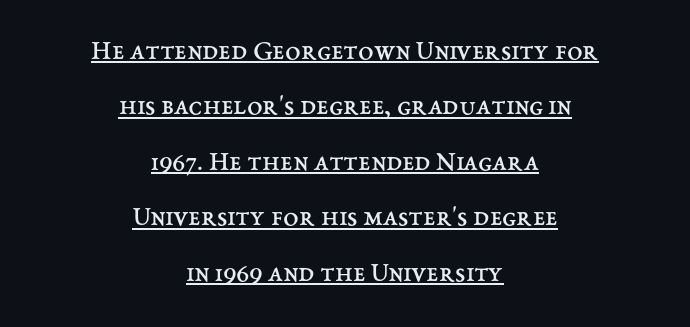
{"italic": "no", "bold": "no", "weight": "regular", "width": "normal", "stroke_contrast": "medium", "x_height": "medium", "monospaced": "no", "underline": "yes", "align": "center", "line_spacing": "loose", "line_spacing_ratio": 1.98, "letter_spacing": "normal", "letter_spacing_em": 0.0, "glyph_px": 28}
